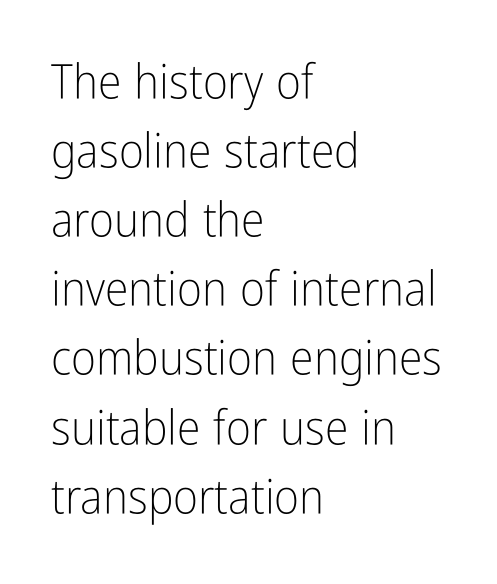
{"serif": "no", "italic": "no", "bold": "no", "weight": "light", "width": "condensed", "stroke_contrast": "low", "x_height": "medium", "monospaced": "no", "underline": "no", "align": "left", "line_spacing": "normal", "line_spacing_ratio": 1.44, "letter_spacing": "normal", "letter_spacing_em": 0.0, "glyph_px": 48}
